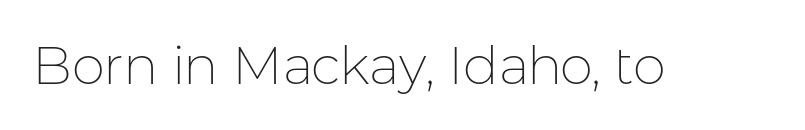
{"serif": "no", "italic": "no", "bold": "no", "weight": "thin", "width": "normal", "stroke_contrast": "low", "x_height": "medium", "monospaced": "no", "underline": "no", "letter_spacing": "normal", "letter_spacing_em": 0.0, "glyph_px": 53}
